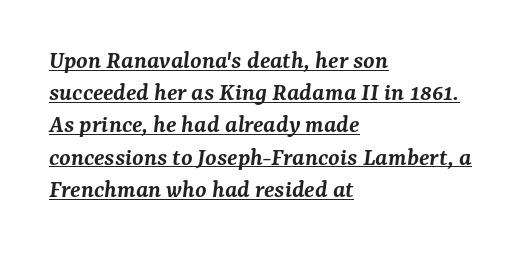
Q: Is the text bold? A: Semi-bold.
Q: Is the text italic (slanted)? A: Yes, it leans right by about 7 degrees.
Q: Is the text underlined? A: Yes.
Q: How is the paragraph aligned? A: Left-aligned.
Q: Is the spacing between letters normal or unusually wide? A: Normal.
